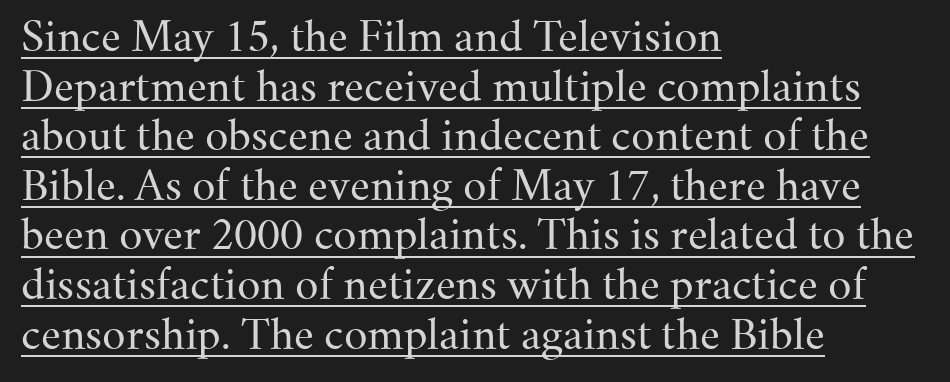
Q: Is the text bold? A: No.
Q: Is the text italic (slanted)? A: No, it is upright.
Q: Is the typeface a serif or a sans-serif typeface? A: Serif.
Q: Is the text underlined? A: Yes.
Q: How is the paragraph aligned? A: Left-aligned.
Q: Is the spacing between letters normal or unusually wide? A: Normal.
Q: Width (condensed, normal, or wide)? A: Normal.
Q: Stroke contrast? A: Medium.
Q: x-height? A: Small.
Q: Monospaced? A: No.
